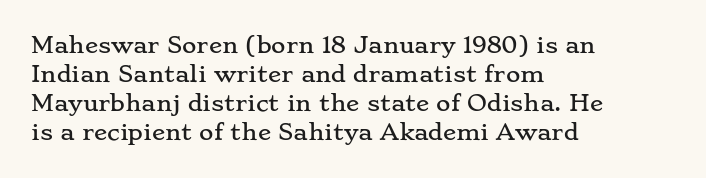
{"italic": "no", "underline": "no", "align": "left", "line_spacing": "normal", "line_spacing_ratio": 1.32, "letter_spacing": "normal", "letter_spacing_em": 0.0, "glyph_px": 22}
